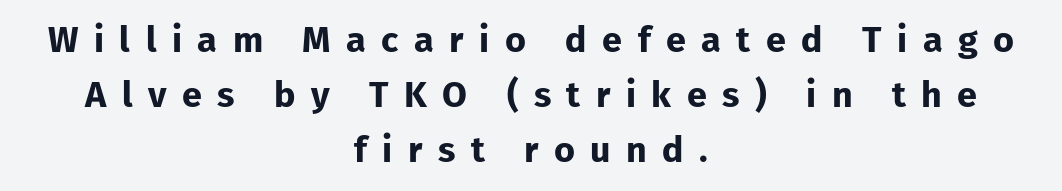
Q: Is the text bold? A: Yes.
Q: Is the text italic (slanted)? A: No, it is upright.
Q: Is the typeface a serif or a sans-serif typeface? A: Sans-serif.
Q: Is the text underlined? A: No.
Q: How is the paragraph aligned? A: Centered.
Q: Is the spacing between letters normal or unusually wide? A: Unusually wide.
Q: Is the spacing between lines tight, normal or loose? A: Normal.
Q: Width (condensed, normal, or wide)? A: Normal.
Q: Stroke contrast? A: Low.
Q: x-height? A: Medium.
Q: Monospaced? A: No.
